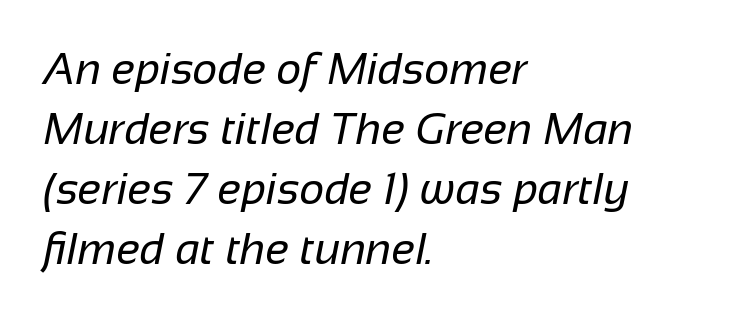
Q: Is the text bold? A: No.
Q: Is the typeface a serif or a sans-serif typeface? A: Sans-serif.
Q: Is the text underlined? A: No.
Q: How is the paragraph aligned? A: Left-aligned.
Q: Is the spacing between letters normal or unusually wide? A: Normal.
Q: Is the spacing between lines tight, normal or loose? A: Normal.
Q: Width (condensed, normal, or wide)? A: Normal.
Q: Stroke contrast? A: Low.
Q: x-height? A: Medium.
Q: Monospaced? A: No.
